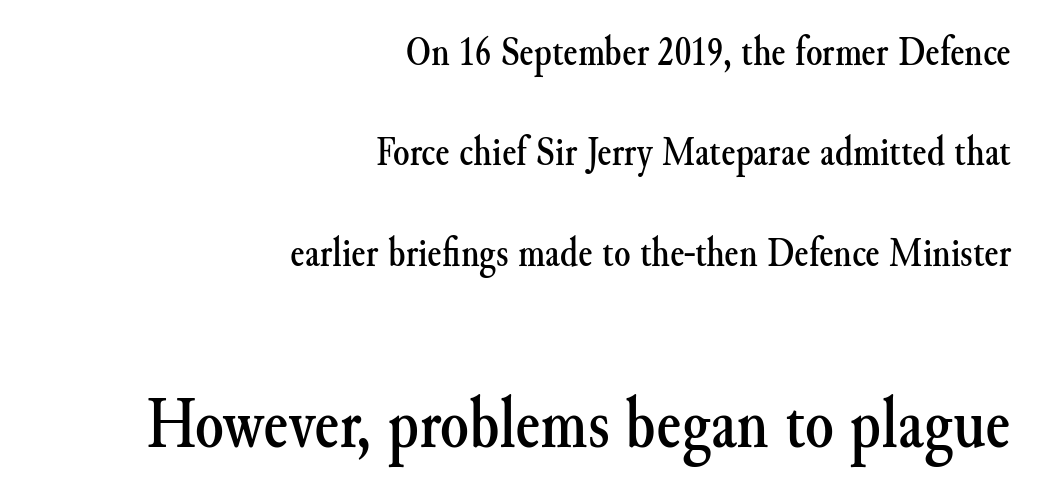
Q: Is the text italic (slanted)? A: No, it is upright.
Q: Is the typeface a serif or a sans-serif typeface? A: Serif.
Q: Is the text underlined? A: No.
Q: How is the paragraph aligned? A: Right-aligned.
Q: Is the spacing between letters normal or unusually wide? A: Normal.
Q: Is the spacing between lines tight, normal or loose? A: Loose.
Q: Which block of text is set in a larger size, the first (top) or the second (bottom)? A: The second (bottom) one.
Q: Width (condensed, normal, or wide)? A: Normal.
Q: Stroke contrast? A: Medium.
Q: x-height? A: Small.
Q: Monospaced? A: No.
